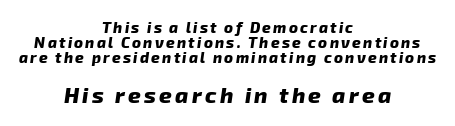
{"italic": "yes", "lean": "right", "slant_degrees": 8, "bold": "yes", "underline": "no", "align": "center", "line_spacing": "tight", "line_spacing_ratio": 1.0, "larger_block": "second", "size_ratio": 1.47, "glyph_px": 22}
